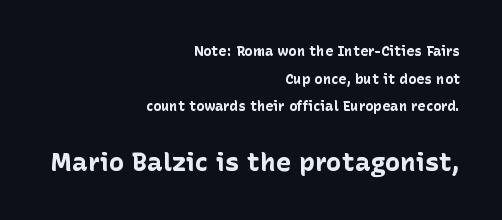
{"italic": "no", "bold": "yes", "underline": "no", "align": "right", "line_spacing": "loose", "line_spacing_ratio": 1.98, "letter_spacing": "normal", "letter_spacing_em": 0.0, "larger_block": "second", "size_ratio": 1.86, "glyph_px": 26}
